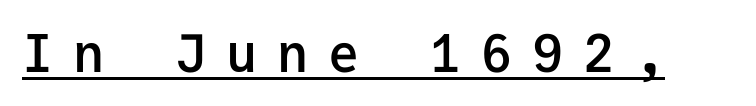
The image shows 52 px semibold sans-serif type, upright, monospaced; set unusually wide letter spacing (+0.38 em), underlined; low stroke contrast and a medium x-height.
